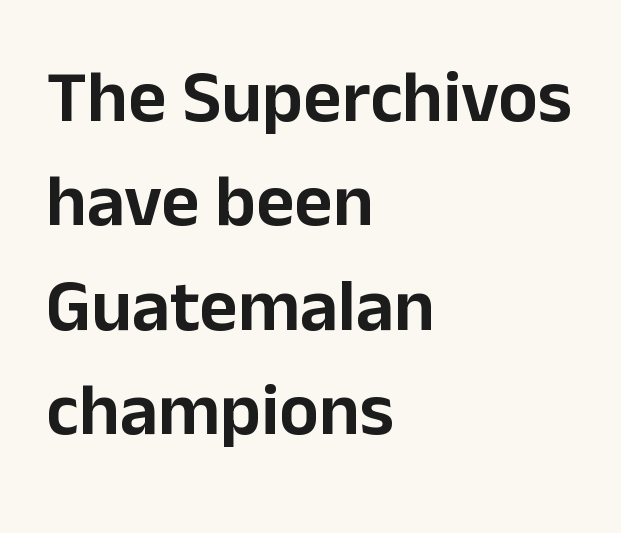
Q: Is the text italic (slanted)? A: No, it is upright.
Q: Is the typeface a serif or a sans-serif typeface? A: Sans-serif.
Q: Is the text underlined? A: No.
Q: How is the paragraph aligned? A: Left-aligned.
Q: Is the spacing between letters normal or unusually wide? A: Normal.
Q: Is the spacing between lines tight, normal or loose? A: Normal.
Q: Width (condensed, normal, or wide)? A: Normal.
Q: Stroke contrast? A: Low.
Q: x-height? A: Medium.
Q: Monospaced? A: No.
